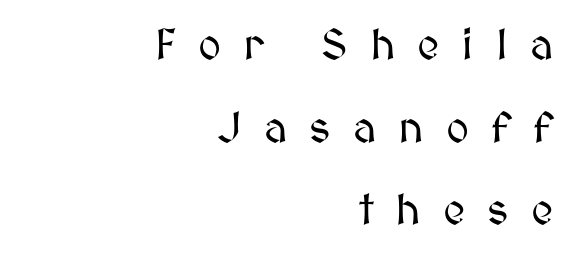
Q: Is the text italic (slanted)? A: No, it is upright.
Q: Is the text underlined? A: No.
Q: How is the paragraph aligned? A: Right-aligned.
Q: Is the spacing between letters normal or unusually wide? A: Unusually wide.
Q: Width (condensed, normal, or wide)? A: Normal.
Q: Stroke contrast? A: Medium.
Q: x-height? A: Medium.
Q: Monospaced? A: No.
